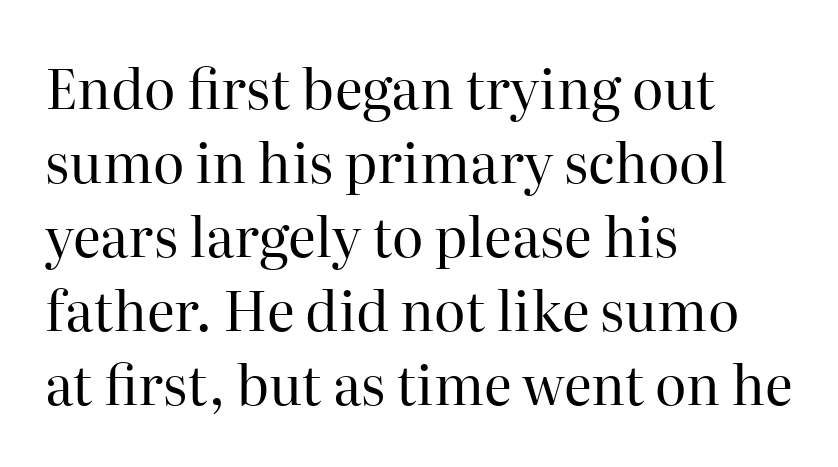
Q: Is the text bold? A: No.
Q: Is the text italic (slanted)? A: No, it is upright.
Q: Is the typeface a serif or a sans-serif typeface? A: Serif.
Q: Is the text underlined? A: No.
Q: How is the paragraph aligned? A: Left-aligned.
Q: Is the spacing between letters normal or unusually wide? A: Normal.
Q: Is the spacing between lines tight, normal or loose? A: Normal.
Q: Width (condensed, normal, or wide)? A: Normal.
Q: Stroke contrast? A: High.
Q: x-height? A: Medium.
Q: Monospaced? A: No.
